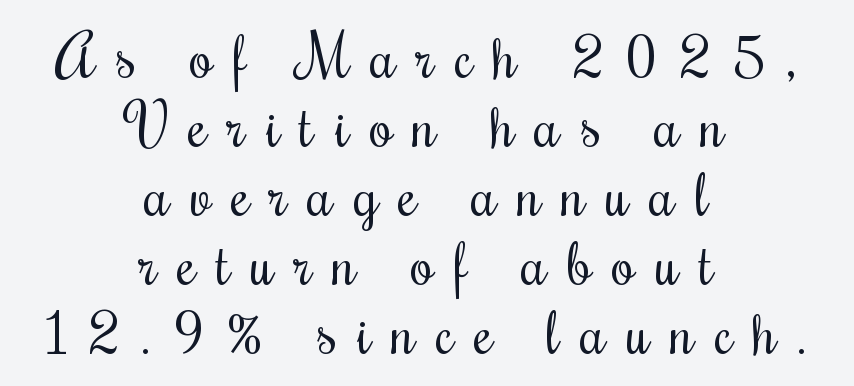
Q: Is the text bold? A: No.
Q: Is the text italic (slanted)? A: Yes.
Q: Is the typeface a serif or a sans-serif typeface? A: Serif.
Q: Is the text underlined? A: No.
Q: How is the paragraph aligned? A: Centered.
Q: Is the spacing between letters normal or unusually wide? A: Unusually wide.
Q: Is the spacing between lines tight, normal or loose? A: Tight.
Q: Width (condensed, normal, or wide)? A: Condensed.
Q: Stroke contrast? A: Medium.
Q: x-height? A: Small.
Q: Monospaced? A: No.
